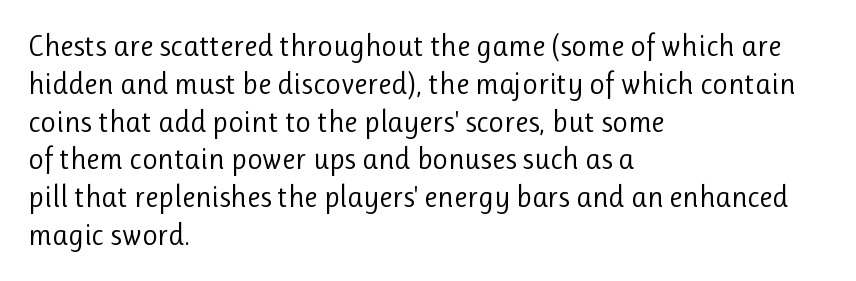
Letters have the restrained weight of plain body copy at most. Characters follow at the spacing the type designer built in. Honestly, there is no underline to notice here at all. The typesetter chose a ragged-right arrangement here. Character widths vary here, with narrow letters taking less room than wide ones. Normally led — the rows are evenly, conventionally spaced.
